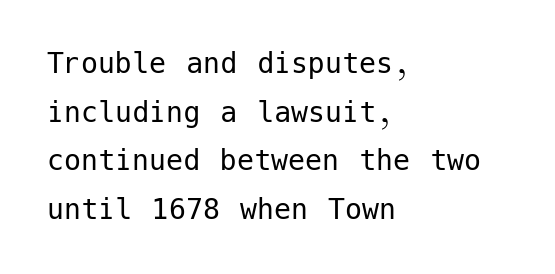
The image shows 34 px regular-weight sans-serif type, upright; set left-aligned, normal line spacing (1.43x), normal letter spacing, not underlined; low stroke contrast and a medium x-height.
